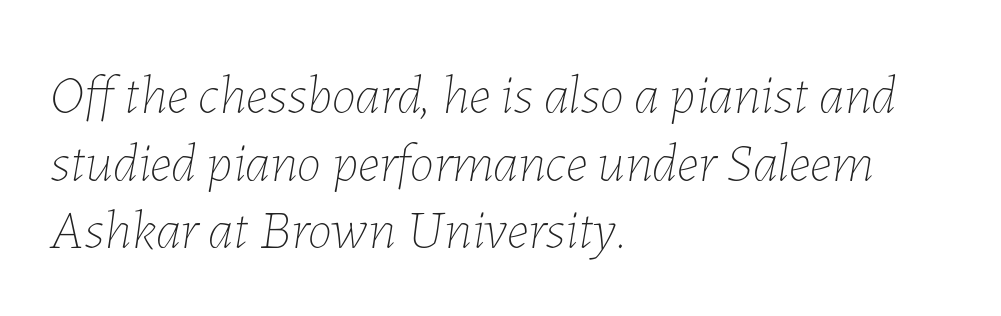
The text carries the slant typical of an italic or oblique font. Honestly, there is no underline to notice here at all. Think standard paragraph weight, or any step lighter than that. A typesetter would call this proportional, since set widths differ per character. These lines keep a tight, regular rhythm from letter to letter.
